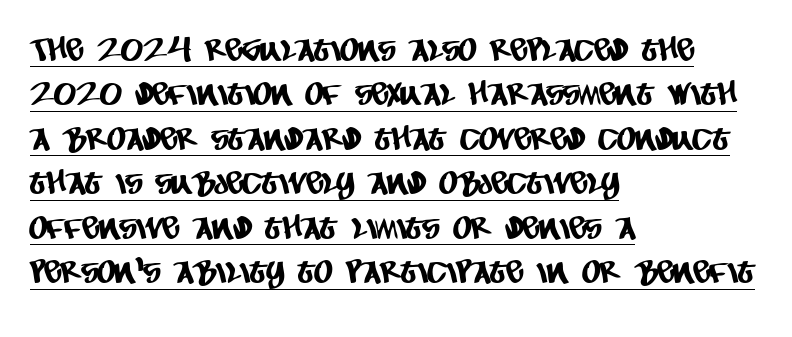
Q: Is the typeface a serif or a sans-serif typeface? A: Sans-serif.
Q: Is the text underlined? A: Yes.
Q: How is the paragraph aligned? A: Left-aligned.
Q: Is the spacing between letters normal or unusually wide? A: Normal.
Q: Is the spacing between lines tight, normal or loose? A: Normal.
Q: Width (condensed, normal, or wide)? A: Condensed.
Q: Stroke contrast? A: Low.
Q: x-height? A: Large.
Q: Monospaced? A: No.
